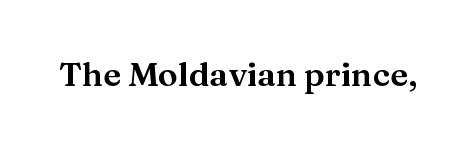
Lines of text with bare space underneath. This sample uses plain, unmodified letter spacing. The text was rendered using a seriffed face with decorative stroke endings. Upright lettering throughout.
